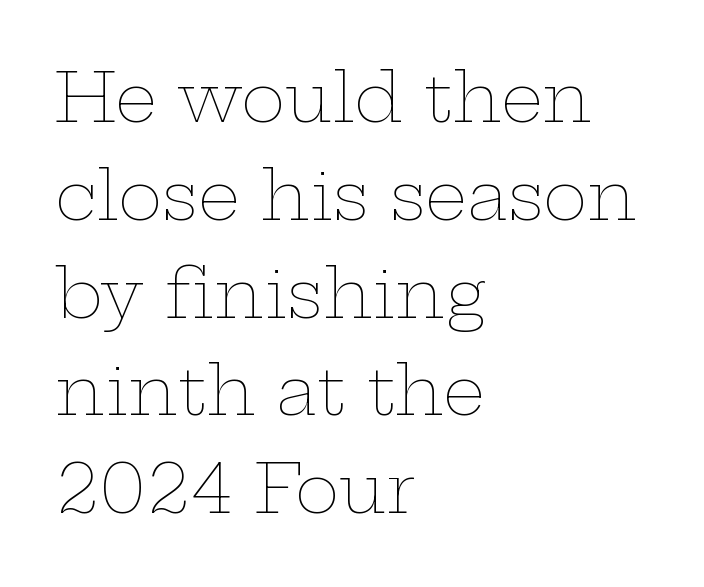
Is there any slant? The stems are plumb. Think of a printed novel: that variable character pitch is what you see here. The words here are not underlined. Normally led — the rows are evenly, conventionally spaced.
